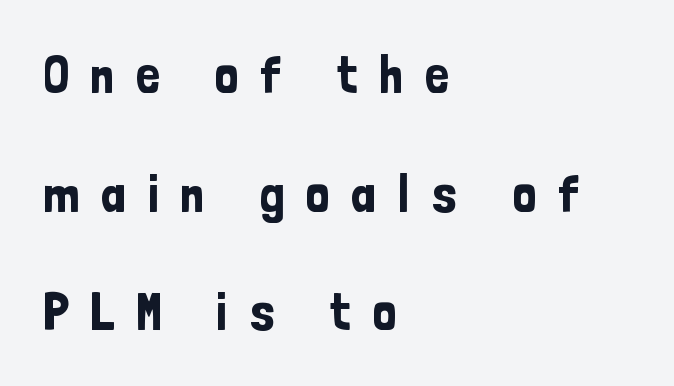
Q: Is the text italic (slanted)? A: No, it is upright.
Q: Is the typeface a serif or a sans-serif typeface? A: Sans-serif.
Q: Is the text underlined? A: No.
Q: How is the paragraph aligned? A: Left-aligned.
Q: Is the spacing between letters normal or unusually wide? A: Unusually wide.
Q: Is the spacing between lines tight, normal or loose? A: Loose.
Q: Width (condensed, normal, or wide)? A: Condensed.
Q: Stroke contrast? A: Low.
Q: x-height? A: Medium.
Q: Monospaced? A: No.
